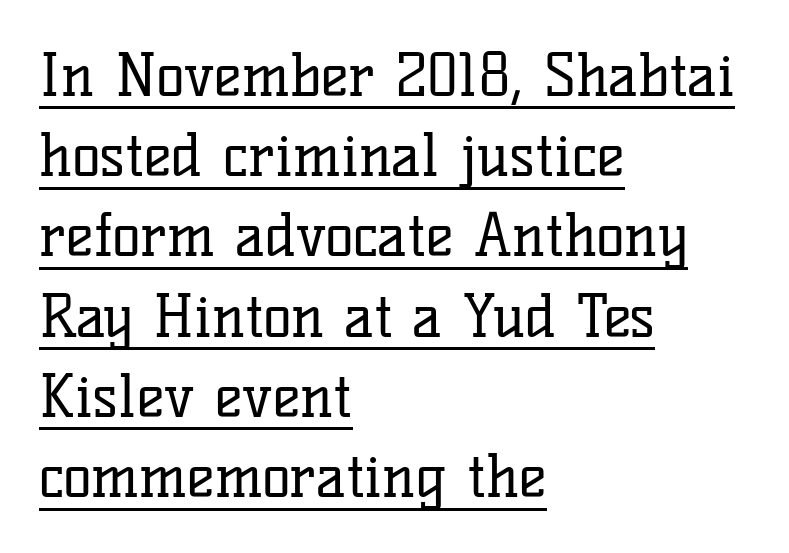
{"serif": "yes", "italic": "no", "bold": "no", "weight": "regular", "width": "normal", "stroke_contrast": "low", "x_height": "medium", "monospaced": "no", "underline": "yes", "align": "left", "line_spacing": "normal", "line_spacing_ratio": 1.36, "letter_spacing": "normal", "letter_spacing_em": 0.0, "glyph_px": 59}
